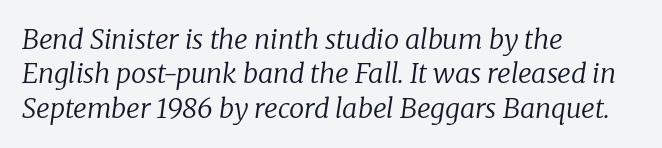
The image shows 27 px text type, italic (leaning right); set left-aligned, normal line spacing (1.27x), normal letter spacing, not underlined.
